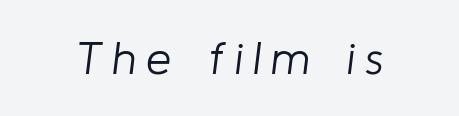
Q: Is the text bold? A: No.
Q: Is the text italic (slanted)? A: Yes, it leans right by about 8 degrees.
Q: Is the text underlined? A: No.
Q: Is the spacing between letters normal or unusually wide? A: Unusually wide.
Q: Width (condensed, normal, or wide)? A: Normal.
Q: Stroke contrast? A: Low.
Q: x-height? A: Medium.
Q: Monospaced? A: No.
